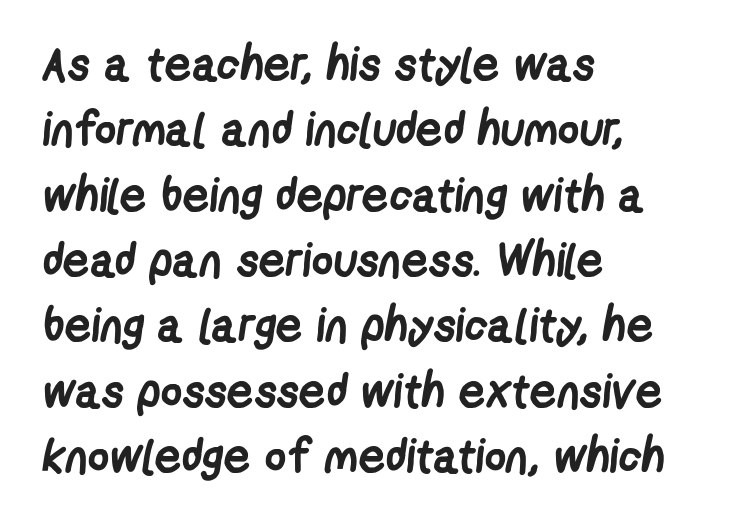
The typeface chosen for these lines omits serifs. Varying glyph widths throughout — classic text-font behaviour. Emphasis by weight is at full strength: bold. The space between consecutive lines is moderate. Type without underlining.
